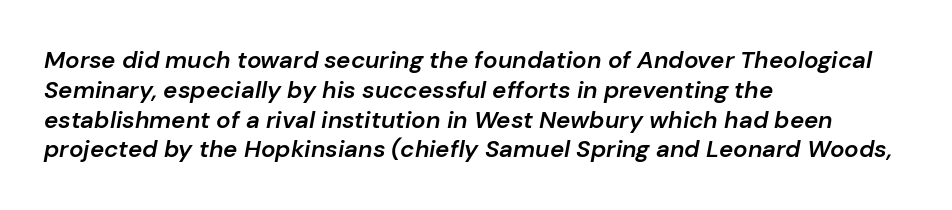
A typesetter would mark this as italic. These lines keep a tight, regular rhythm from letter to letter. Nobody drew a line under any word here. Reading down the block, your eye returns to a fixed left position each line. The glyphs have the mass of a demibold cut, below bold.
